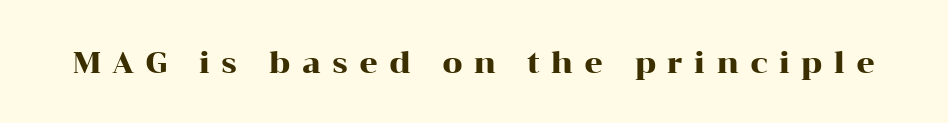
Q: Is the text italic (slanted)? A: No, it is upright.
Q: Is the typeface a serif or a sans-serif typeface? A: Serif.
Q: Is the text underlined? A: No.
Q: Is the spacing between letters normal or unusually wide? A: Unusually wide.
Q: Width (condensed, normal, or wide)? A: Wide.
Q: Stroke contrast? A: High.
Q: x-height? A: Medium.
Q: Monospaced? A: No.
